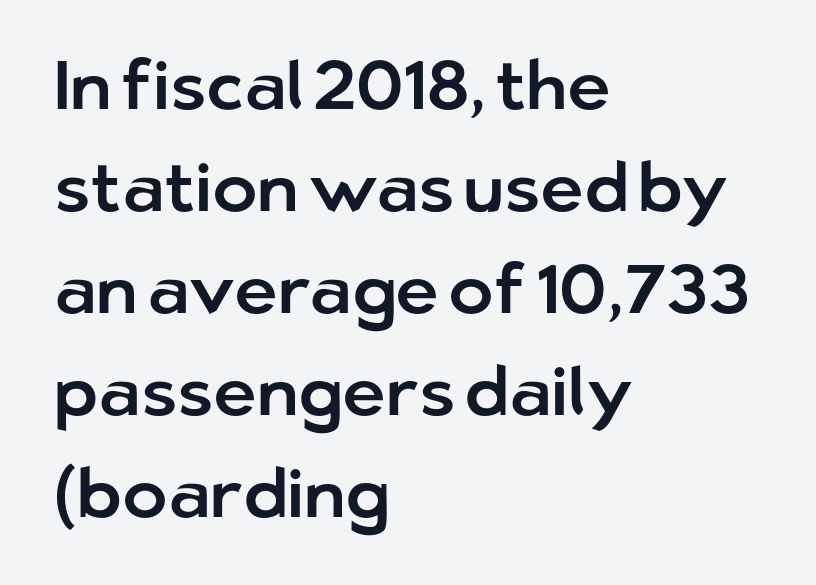
Q: Is the text italic (slanted)? A: No, it is upright.
Q: Is the typeface a serif or a sans-serif typeface? A: Sans-serif.
Q: Is the text underlined? A: No.
Q: How is the paragraph aligned? A: Left-aligned.
Q: Is the spacing between letters normal or unusually wide? A: Normal.
Q: Is the spacing between lines tight, normal or loose? A: Normal.
Q: Width (condensed, normal, or wide)? A: Normal.
Q: Stroke contrast? A: Low.
Q: x-height? A: Medium.
Q: Monospaced? A: No.
